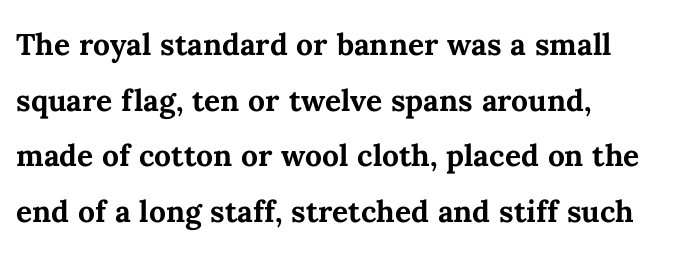
The image shows 40 px semibold type, upright; set left-aligned, normal line spacing (1.39x), normal letter spacing, not underlined; medium stroke contrast and a medium x-height.
